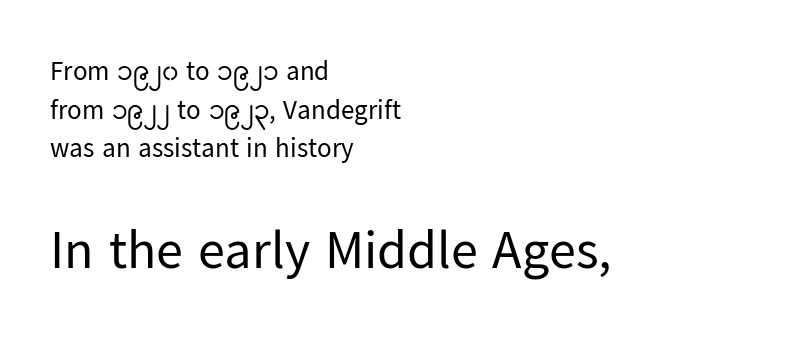
{"serif": "no", "italic": "no", "bold": "no", "weight": "regular", "width": "normal", "stroke_contrast": "low", "x_height": "medium", "monospaced": "no", "underline": "no", "align": "left", "line_spacing": "normal", "line_spacing_ratio": 1.43, "letter_spacing": "normal", "letter_spacing_em": 0.0, "larger_block": "second", "size_ratio": 2.0, "glyph_px": 54}
